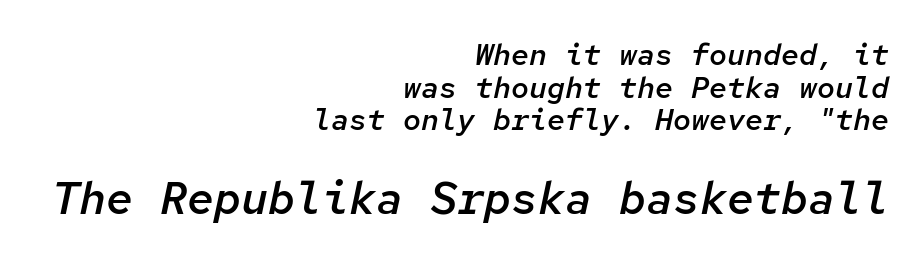
The rendering uses a small line-height, squeezing the rows. The face used here is monospaced, like something from a code editor. These lines stack with their right ends in a neat column. Which chunk is bigger? The second one — the bottom block dwarfs the top.
